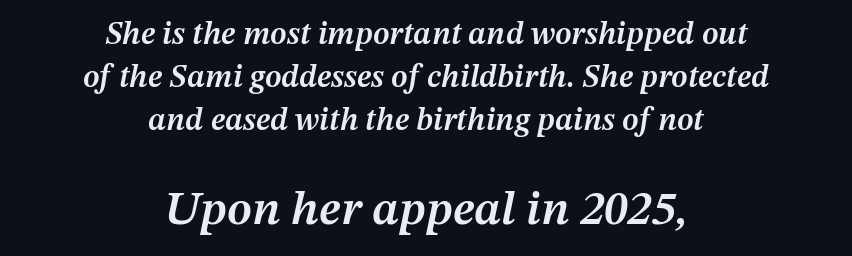
Line starts and ends both wander, symmetrically. Compared with an ordinary text face, these strokes are moderately heavier — a semibold. Looking at the ascenders, they clearly lean. Rule under the text: the space is simply empty. How would I describe the line gaps? Plain and ordinary. Character widths vary here, with narrow letters taking less room than wide ones.
